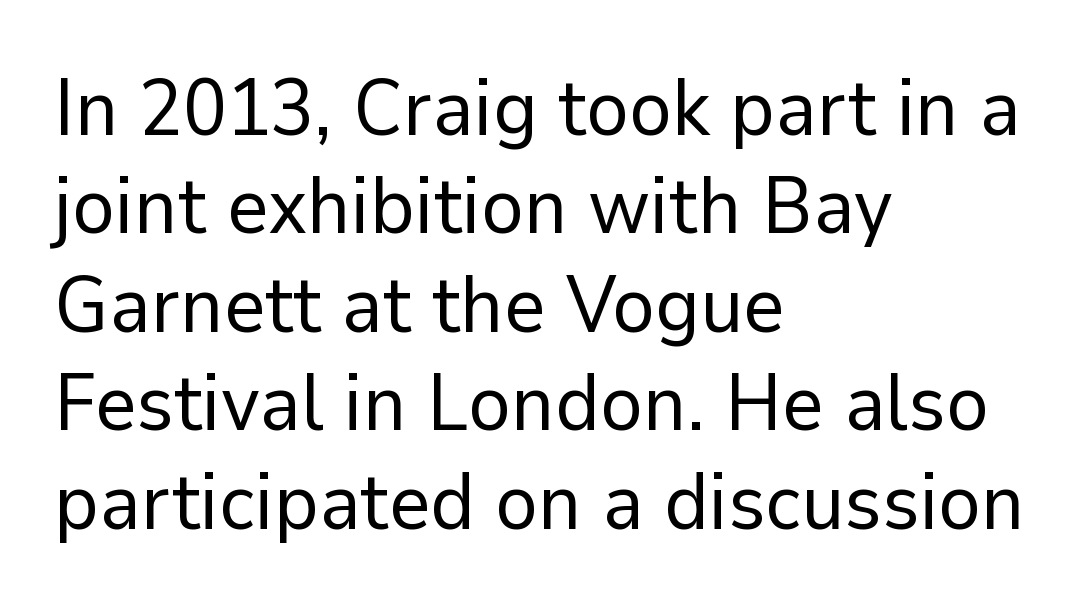
If you drew a line through each stem, it would be perfectly vertical. Summary of weight: not heavy and not bold. Note: no serifs on the glyphs. Decoration check: the copy has no underline.
